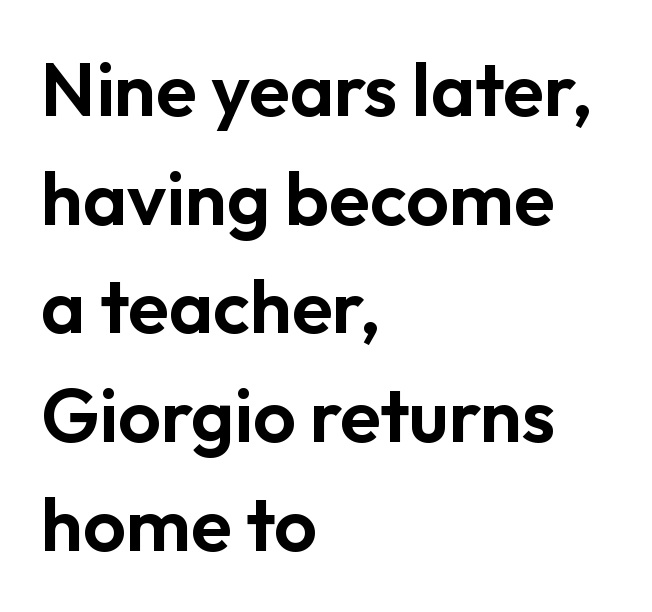
The image shows 75 px sans-serif type, upright; set left-aligned, normal line spacing (1.45x), normal letter spacing, not underlined; low stroke contrast and a medium x-height.
